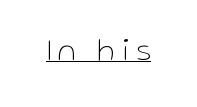
Serifs: no, the terminals of the letterforms are clean. Notice how a bar underscores the lettering throughout. The face used here is proportionally spaced, like ordinary book or web type. The typesetting does not lean heavy: it is not bold.
